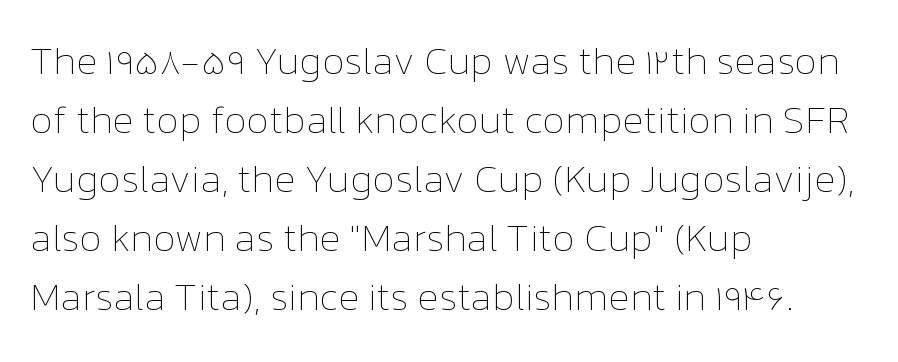
The image shows 39 px thin type, upright; set left-aligned, normal line spacing (1.51x), normal letter spacing, not underlined; low stroke contrast and a medium x-height.
